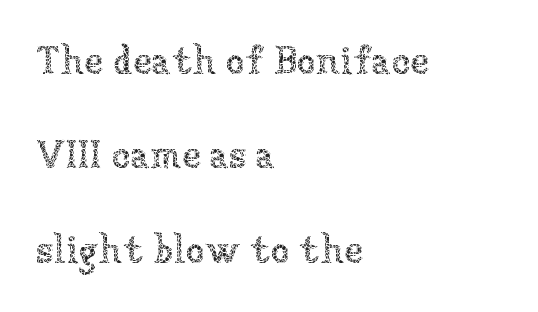
Inter-character spacing is left at the font's built-in metrics. If you drew a line through each stem, it would be perfectly vertical. The weight tops out at a normal text grade. The lines in this sample share a left origin and differ only in where they stop. These lines are rendered in a variable-pitch font.
